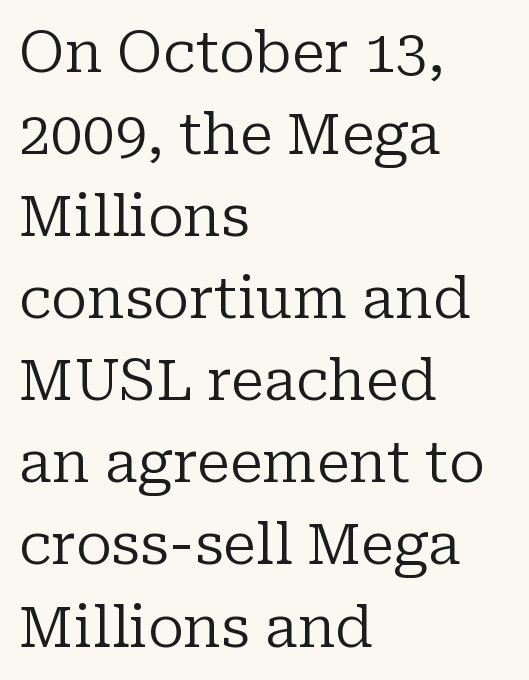
The image shows 57 px regular-weight serif type, upright; set left-aligned, normal line spacing (1.44x), normal letter spacing, not underlined; low stroke contrast and a medium x-height.
